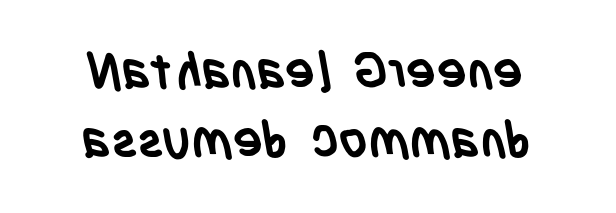
There is no visible air inserted between adjacent glyphs. This is sans-serif lettering, the kind often seen on screens and signage. In terms of weight, the rendering is a true, heavy bold. The specimen omits any rule beneath the text block's lines. The passage shown stacks its lines at a standard gap.
